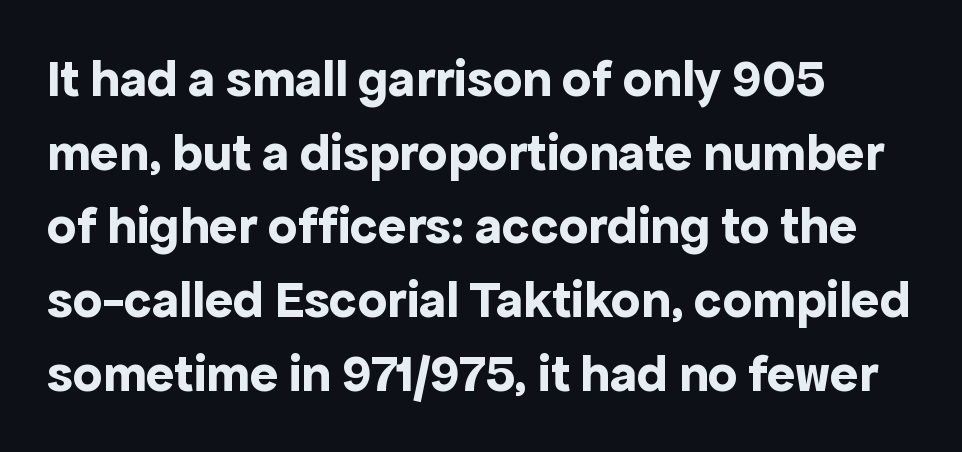
{"serif": "no", "italic": "no", "bold": "yes", "weight": "bold", "width": "normal", "x_height": "medium", "monospaced": "no", "underline": "no", "align": "left", "line_spacing": "normal", "line_spacing_ratio": 1.39, "letter_spacing": "normal", "letter_spacing_em": 0.0, "glyph_px": 53}
